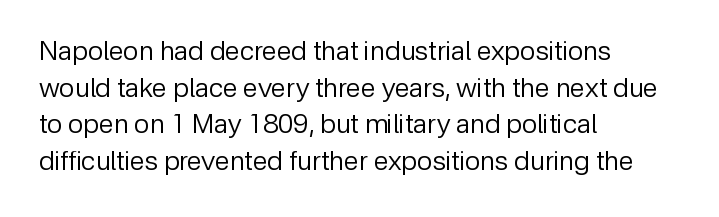
Q: Is the text bold? A: No.
Q: Is the text italic (slanted)? A: No, it is upright.
Q: Is the text underlined? A: No.
Q: How is the paragraph aligned? A: Left-aligned.
Q: Is the spacing between letters normal or unusually wide? A: Normal.
Q: Is the spacing between lines tight, normal or loose? A: Normal.
